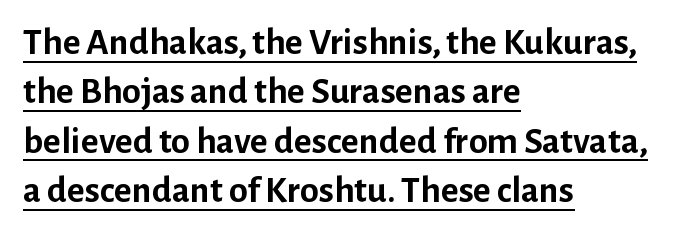
Q: Is the text bold? A: Yes.
Q: Is the text italic (slanted)? A: No, it is upright.
Q: Is the typeface a serif or a sans-serif typeface? A: Sans-serif.
Q: Is the text underlined? A: Yes.
Q: How is the paragraph aligned? A: Left-aligned.
Q: Is the spacing between letters normal or unusually wide? A: Normal.
Q: Is the spacing between lines tight, normal or loose? A: Normal.
Q: Width (condensed, normal, or wide)? A: Normal.
Q: Stroke contrast? A: Low.
Q: x-height? A: Medium.
Q: Monospaced? A: No.
